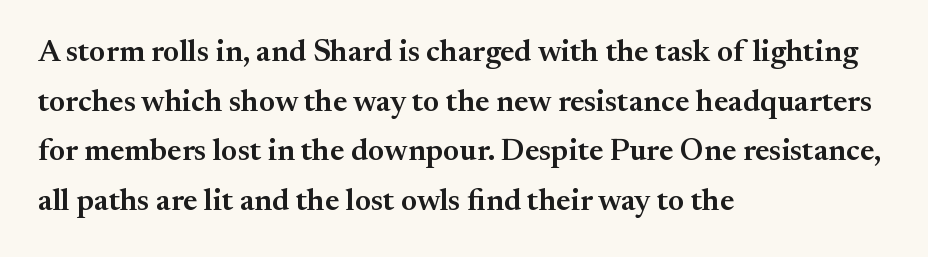
The words here are not underlined. These lines keep a tight, regular rhythm from letter to letter. The designer left line spacing at the default. The glyphs in this specimen are seriffed. Do the characters align in a grid? No, the font is proportional. Vertical strokes here are truly vertical.
